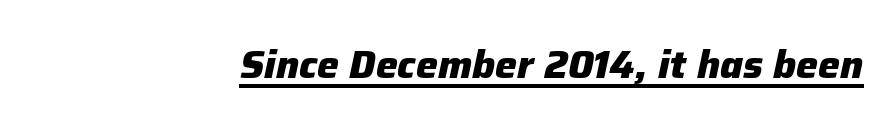
{"italic": "yes", "lean": "right", "slant_degrees": 12, "bold": "yes", "weight": "heavy", "width": "normal", "stroke_contrast": "low", "x_height": "medium", "monospaced": "no", "underline": "yes", "letter_spacing": "normal", "letter_spacing_em": 0.0, "glyph_px": 39}
